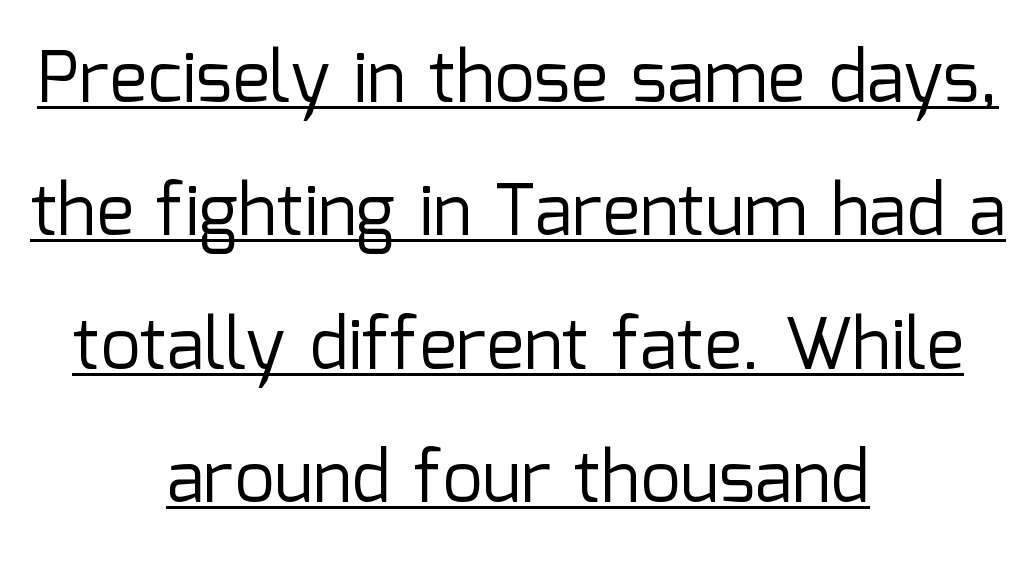
{"serif": "no", "italic": "no", "bold": "no", "weight": "regular", "width": "normal", "stroke_contrast": "low", "x_height": "medium", "monospaced": "no", "underline": "yes", "align": "center", "line_spacing_ratio": 1.88, "letter_spacing": "normal", "letter_spacing_em": 0.0, "glyph_px": 71}
